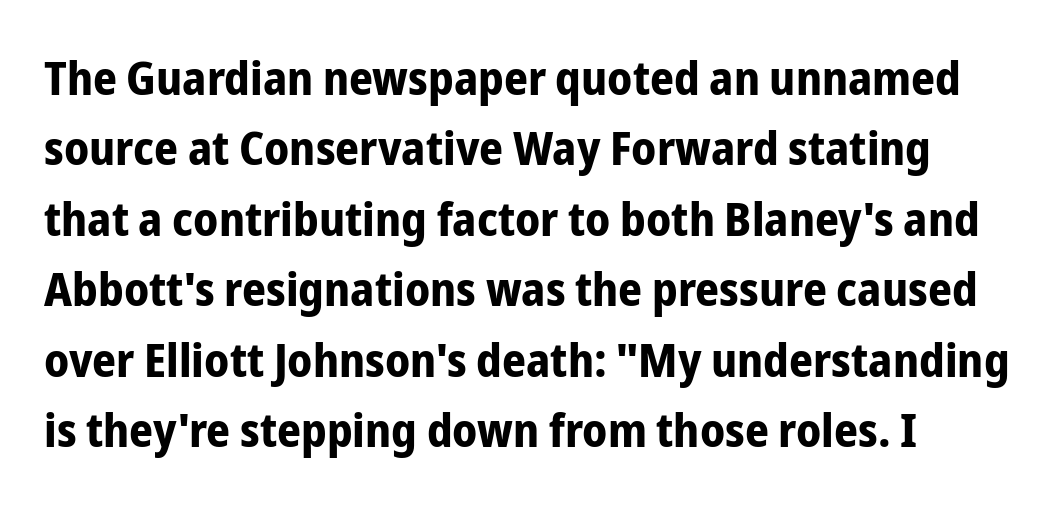
The image shows 47 px bold, condensed sans-serif type, upright; set left-aligned, normal line spacing (1.5x), normal letter spacing, not underlined; low stroke contrast and a medium x-height.
